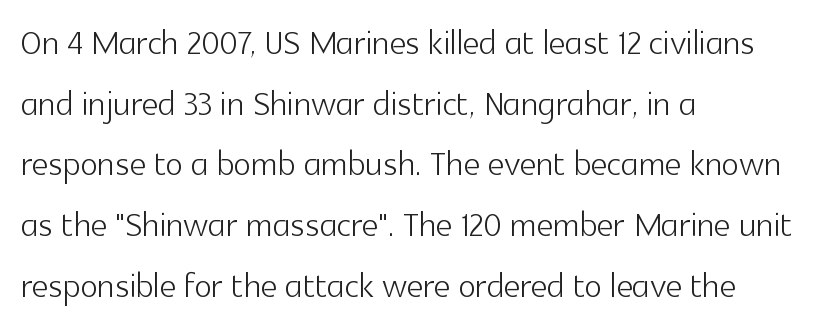
The image shows 46 px light sans-serif type, upright; set left-aligned, normal line spacing (1.32x), normal letter spacing, not underlined; a medium x-height.
